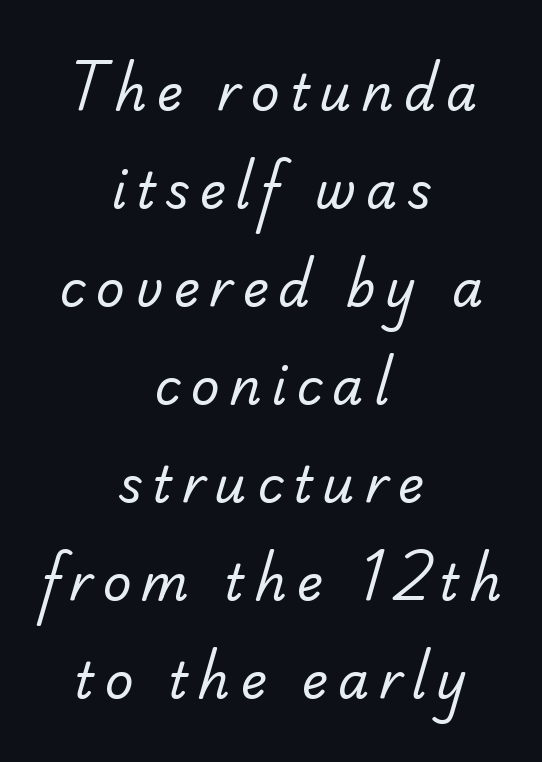
The image shows 50 px regular-weight sans-serif type; set centered, loose line spacing (1.96x), unusually wide letter spacing (+0.2 em), not underlined; low stroke contrast and a small x-height.
